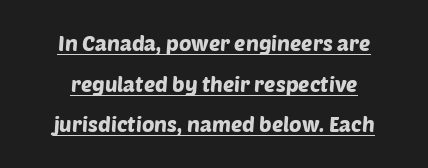
{"underline": "yes", "align": "center", "line_spacing": "loose", "line_spacing_ratio": 1.93, "letter_spacing": "normal", "letter_spacing_em": 0.0, "glyph_px": 21}
